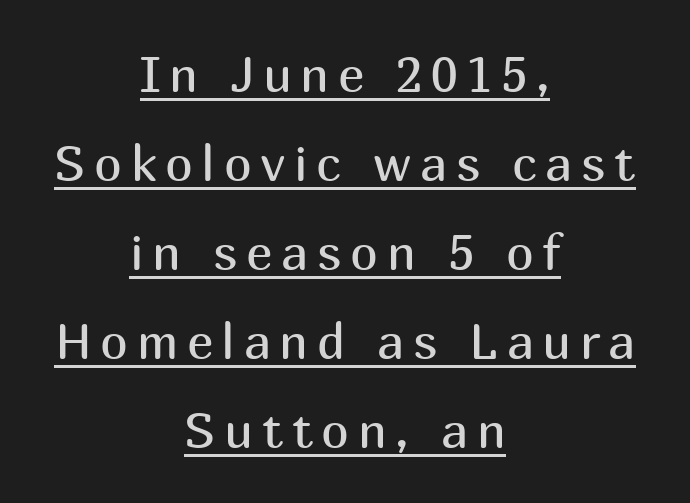
The axis of the letterforms is exactly vertical. A typesetter would label this face a sans. Stem width sits at or under what a default text font uses. Where is the straight margin? There isn't one; the lines are centered.
